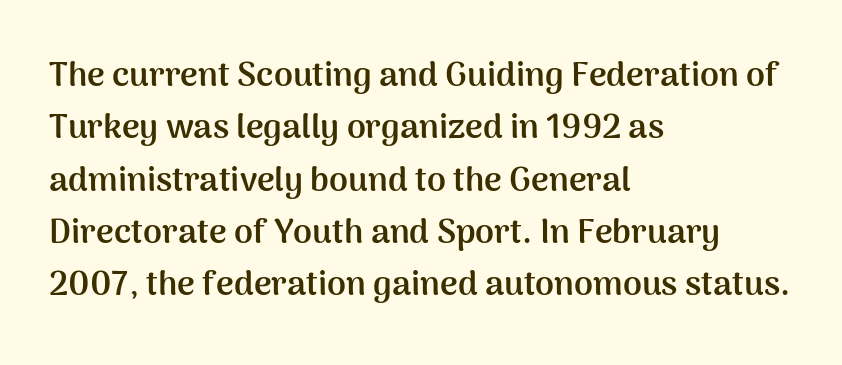
{"serif": "no", "italic": "no", "bold": "yes", "weight": "semibold", "width": "normal", "stroke_contrast": "medium", "x_height": "medium", "monospaced": "no", "underline": "no", "align": "left", "line_spacing": "normal", "line_spacing_ratio": 1.54, "letter_spacing": "normal", "letter_spacing_em": 0.0, "glyph_px": 34}
